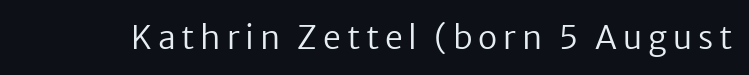
The image shows 32 px regular-weight sans-serif type, upright; set not underlined; low stroke contrast and a medium x-height.
